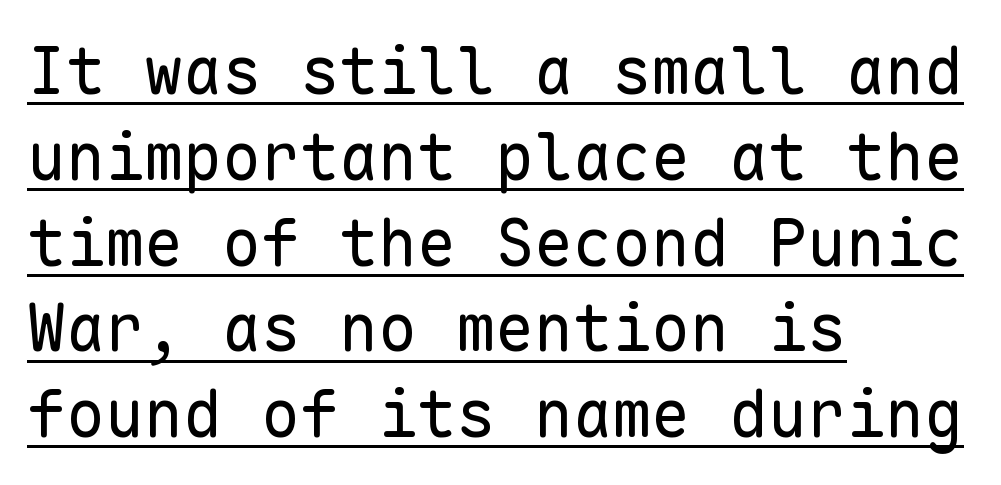
The image shows 65 px regular-weight sans-serif type, upright, monospaced; set left-aligned, normal line spacing (1.32x), normal letter spacing, underlined; low stroke contrast and a medium x-height.
